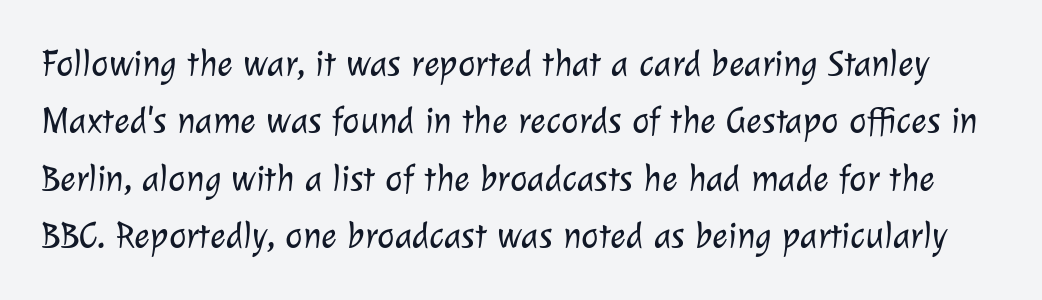
{"serif": "no", "bold": "no", "weight": "light", "width": "normal", "stroke_contrast": "low", "x_height": "medium", "monospaced": "no", "underline": "no", "line_spacing": "normal", "line_spacing_ratio": 1.55, "letter_spacing": "normal", "letter_spacing_em": 0.0, "glyph_px": 37}
